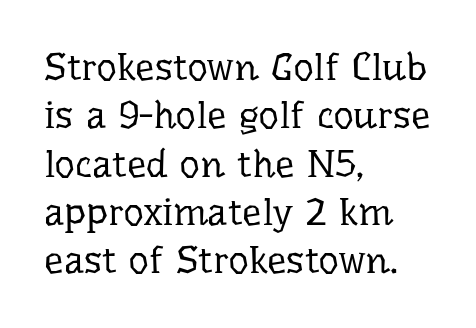
{"serif": "yes", "italic": "no", "bold": "no", "weight": "regular", "width": "normal", "stroke_contrast": "low", "x_height": "medium", "monospaced": "no", "underline": "no", "align": "left", "line_spacing_ratio": 1.24, "letter_spacing": "normal", "letter_spacing_em": 0.0, "glyph_px": 39}
